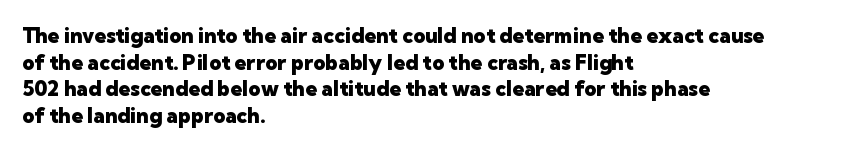
{"italic": "no", "bold": "yes", "underline": "no", "align": "left", "line_spacing": "normal", "line_spacing_ratio": 1.27, "letter_spacing": "normal", "letter_spacing_em": 0.0, "glyph_px": 21}
